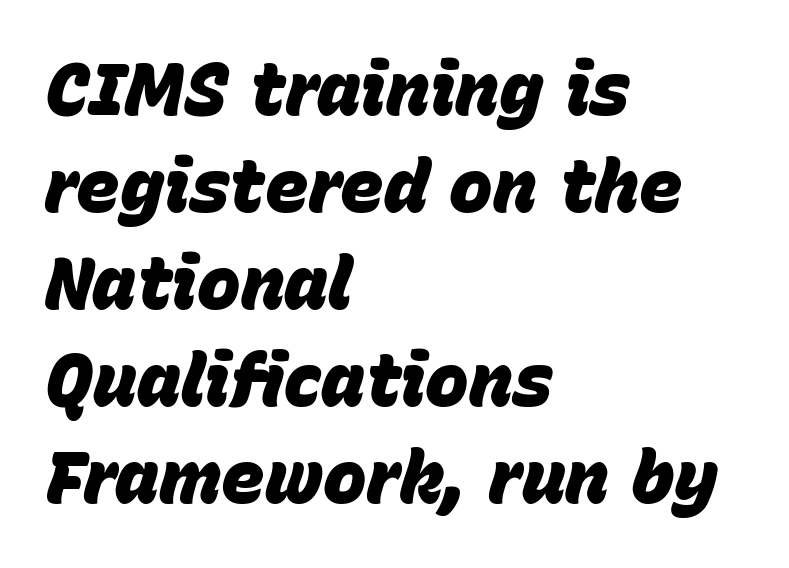
The image shows 73 px heavy type, italic (leaning right); set left-aligned, normal line spacing (1.33x), normal letter spacing, not underlined; low stroke contrast and a large x-height.
